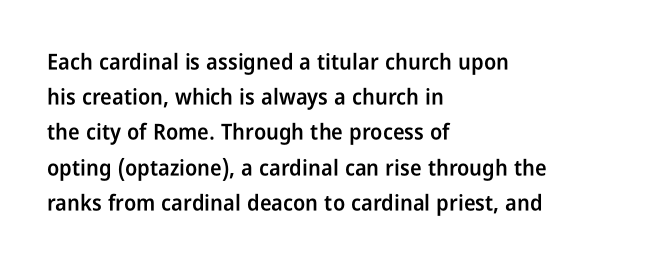
The ragged edge is on the right, which tells us the setting is flush left. If you measured baseline to baseline, you'd find a middling distance. Underlining? Definitely not there. The letters are semibold — heavier than regular but short of a full bold. Style check: upright. Inter-character spacing is left at the font's built-in metrics.
